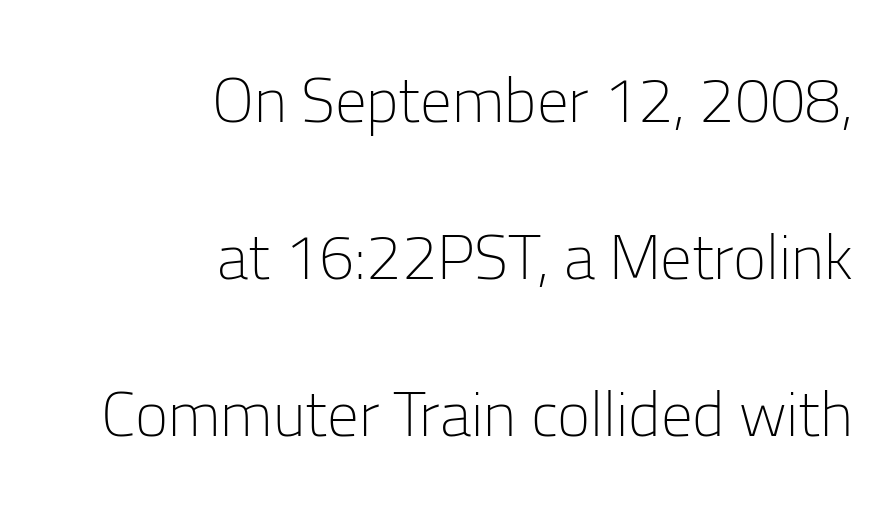
The image shows 63 px light sans-serif type, upright; set right-aligned, loose line spacing (2.49x), normal letter spacing, not underlined; low stroke contrast and a medium x-height.
